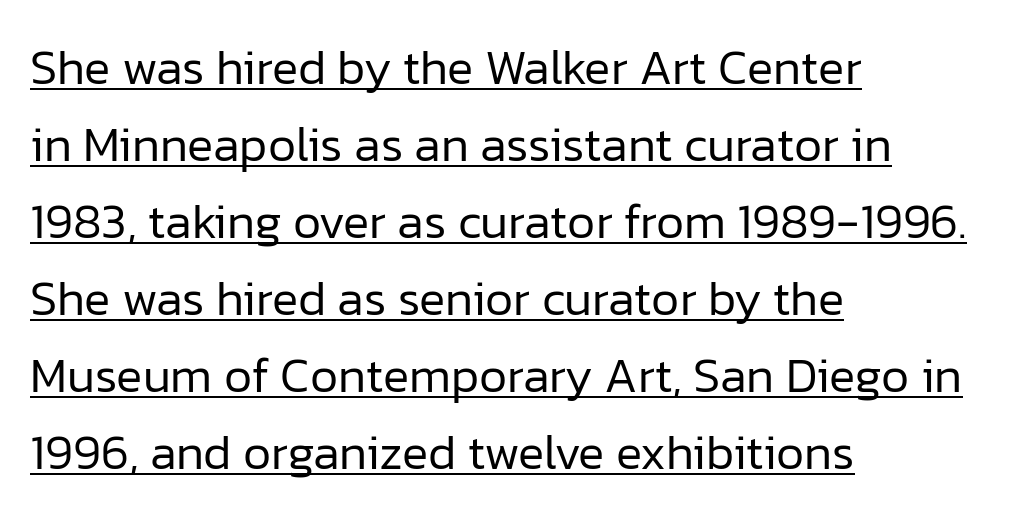
Stroke terminals: plain, sans-serif. Do the characters align in a grid? No, the font is proportional. Inter-character spacing is left at the font's built-in metrics. Every character sits straight up, as roman type does.
